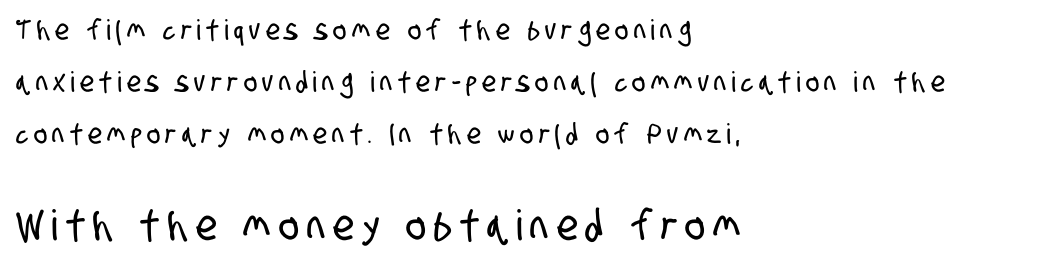
Does extra space separate the letters? Yes, quite a lot of it. A typesetter would label this face a sans. The passage is arranged the way most books set body copy — flush left. Here the designer chose a conventional face with non-uniform glyph widths.
